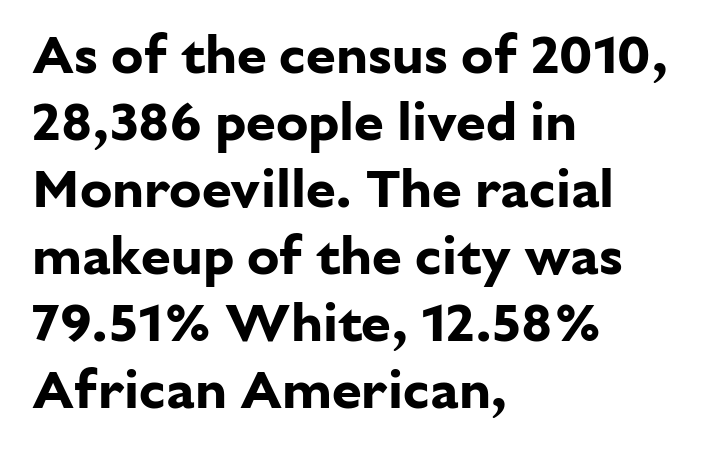
Q: Is the text bold? A: Yes.
Q: Is the text italic (slanted)? A: No, it is upright.
Q: Is the typeface a serif or a sans-serif typeface? A: Sans-serif.
Q: Is the text underlined? A: No.
Q: How is the paragraph aligned? A: Left-aligned.
Q: Is the spacing between letters normal or unusually wide? A: Normal.
Q: Width (condensed, normal, or wide)? A: Normal.
Q: Stroke contrast? A: Low.
Q: x-height? A: Medium.
Q: Monospaced? A: No.
